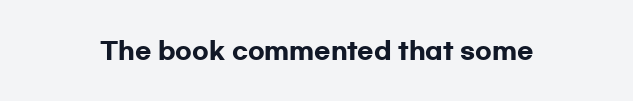
What stands out about the letter spacing? Nothing — it is the standard amount. Upright lettering throughout. Bold? Absolutely — the strokes are thick and heavy. The glyphs are unaccompanied by any horizontal stroke below them.
